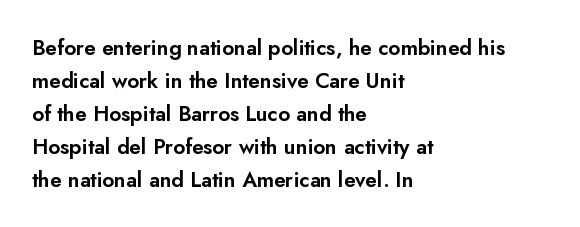
{"italic": "no", "underline": "no", "align": "left", "line_spacing": "normal", "line_spacing_ratio": 1.57, "letter_spacing": "normal", "letter_spacing_em": 0.0, "glyph_px": 21}
